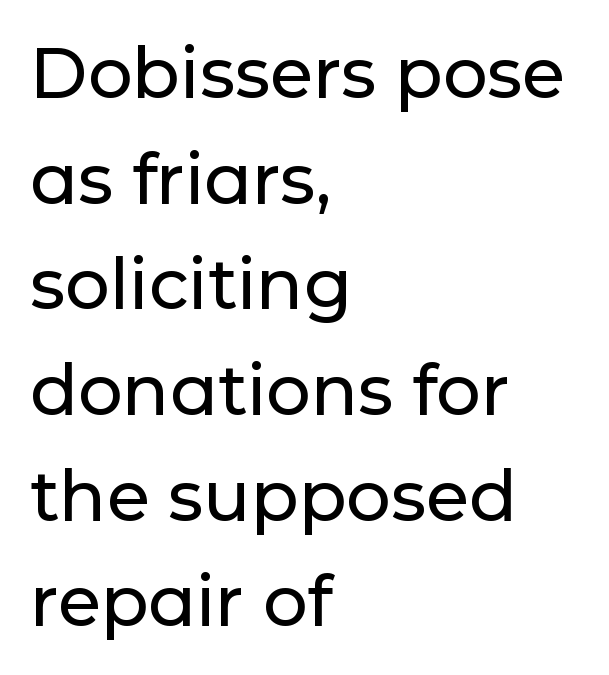
Do the letters lean? They stand straight. Proportional: the letters do not fall into vertical columns. One glance says typical: line gaps are just what's usual. Horizontal alignment here is leftward, the default for most running prose.
